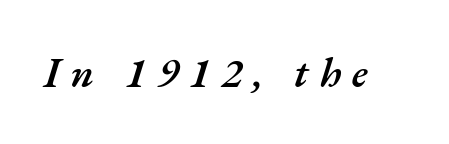
Q: Is the text bold? A: Semi-bold.
Q: Is the text italic (slanted)? A: Yes, it leans right by about 17 degrees.
Q: Is the text underlined? A: No.
Q: Is the spacing between letters normal or unusually wide? A: Unusually wide.
Q: Width (condensed, normal, or wide)? A: Normal.
Q: Stroke contrast? A: Medium.
Q: x-height? A: Small.
Q: Monospaced? A: No.
